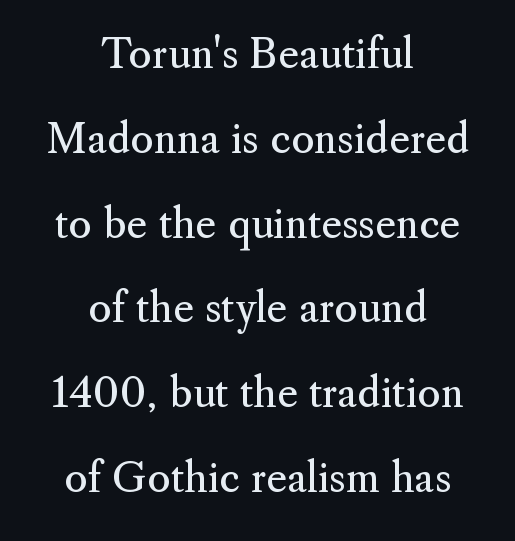
{"serif": "yes", "italic": "no", "bold": "no", "weight": "regular", "width": "normal", "stroke_contrast": "medium", "x_height": "small", "monospaced": "no", "underline": "no", "align": "center", "line_spacing": "loose", "line_spacing_ratio": 2.12, "letter_spacing": "normal", "letter_spacing_em": 0.0, "glyph_px": 40}
